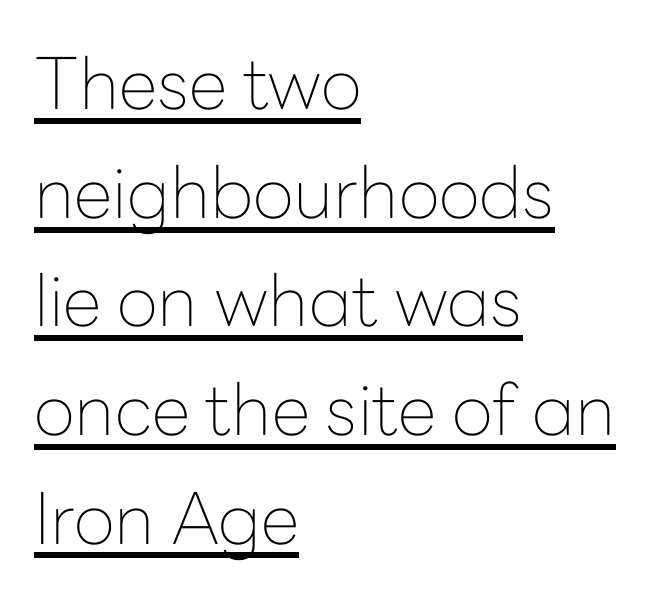
{"serif": "no", "italic": "no", "bold": "no", "weight": "thin", "width": "normal", "stroke_contrast": "low", "x_height": "medium", "monospaced": "no", "underline": "yes", "align": "left", "line_spacing": "normal", "line_spacing_ratio": 1.53, "letter_spacing": "normal", "letter_spacing_em": 0.0, "glyph_px": 71}
